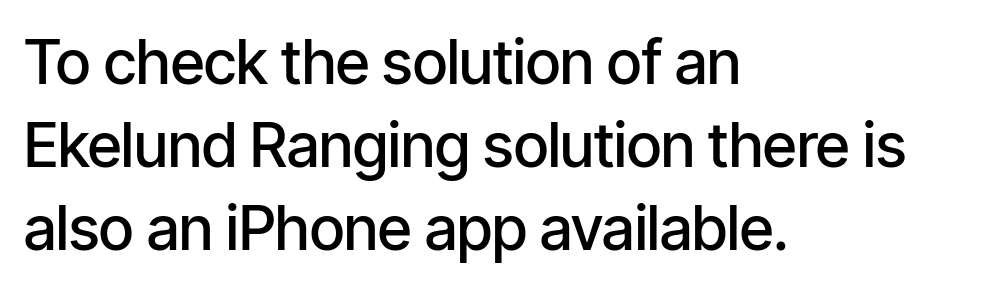
{"serif": "no", "italic": "no", "bold": "semi", "weight": "semibold", "width": "condensed", "stroke_contrast": "low", "x_height": "medium", "monospaced": "no", "underline": "no", "align": "left", "line_spacing": "normal", "line_spacing_ratio": 1.36, "letter_spacing": "normal", "letter_spacing_em": 0.0, "glyph_px": 61}
